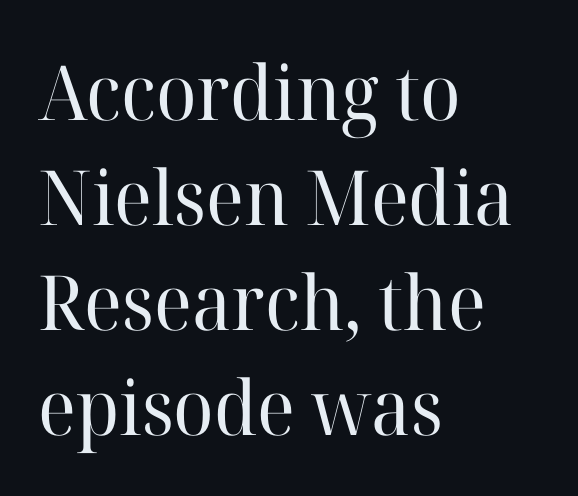
The image shows 76 px regular-weight serif type, upright; set left-aligned, normal line spacing (1.38x), normal letter spacing, not underlined; high stroke contrast and a medium x-height.
